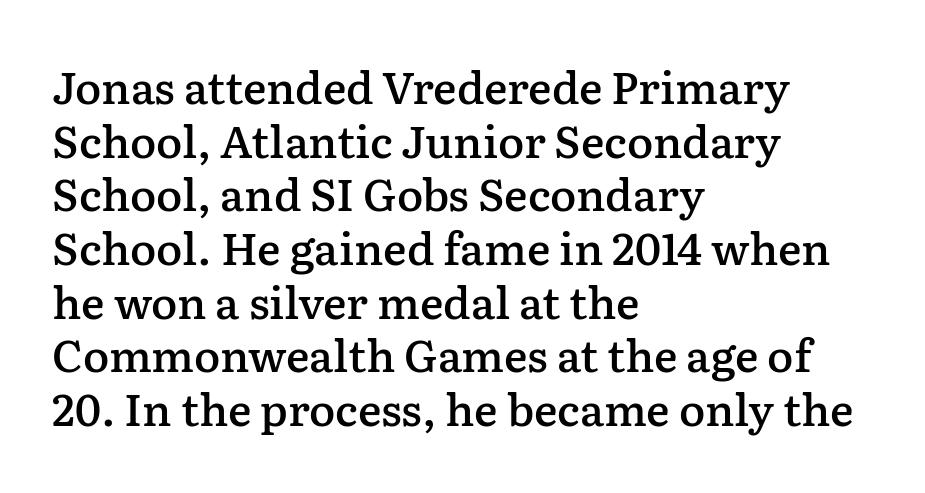
Stems and bowls a touch heavier than normal — semibold. Nope, not italic — everything's standing straight. The face used here is proportionally spaced, like ordinary book or web type. Yep, those are serifs on the letters. Only glyphs here, with clear space below each row.
